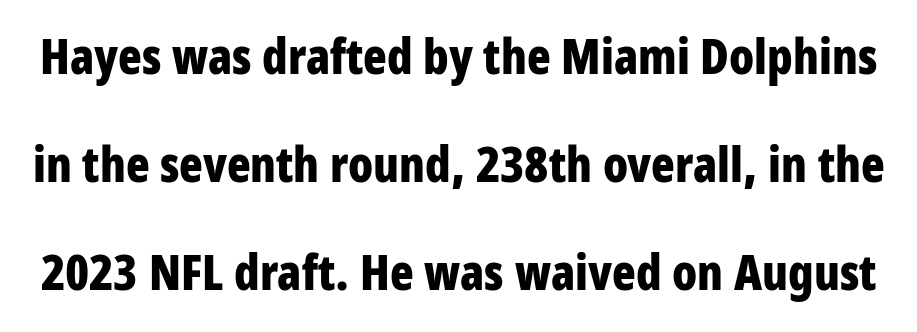
{"serif": "no", "italic": "no", "bold": "yes", "weight": "bold", "width": "condensed", "stroke_contrast": "low", "x_height": "large", "monospaced": "no", "underline": "no", "line_spacing": "loose", "line_spacing_ratio": 2.2, "letter_spacing": "normal", "letter_spacing_em": 0.0, "glyph_px": 49}
